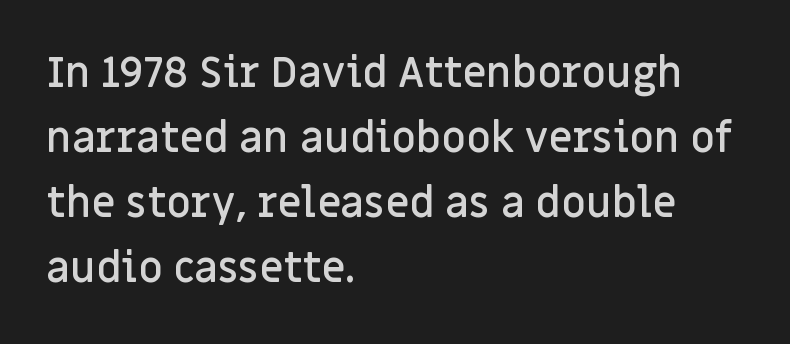
{"serif": "no", "italic": "no", "bold": "semi", "weight": "semibold", "width": "normal", "stroke_contrast": "low", "x_height": "large", "monospaced": "no", "underline": "no", "align": "left", "line_spacing": "normal", "line_spacing_ratio": 1.55, "letter_spacing": "normal", "letter_spacing_em": 0.0, "glyph_px": 42}
